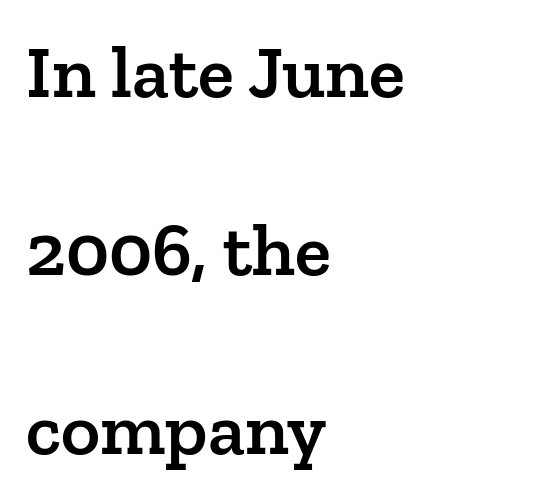
{"serif": "yes", "italic": "no", "bold": "semi", "weight": "semibold", "width": "normal", "stroke_contrast": "low", "x_height": "medium", "monospaced": "no", "underline": "no", "align": "left", "line_spacing": "loose", "line_spacing_ratio": 2.38, "letter_spacing": "normal", "letter_spacing_em": 0.0, "glyph_px": 75}
